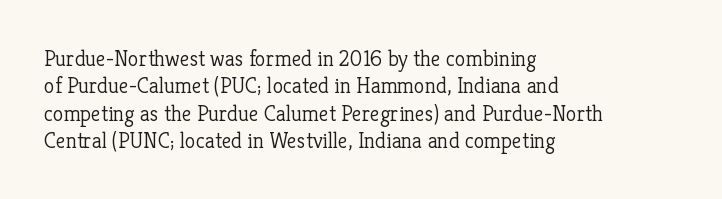
Rendered with straight, roman letterforms. Weight: not bold — regular or lighter. Words appear dense and cohesive because spacing is normal. Horizontal alignment here is leftward, the default for most running prose. A clean baseline with only descenders dipping below it.
